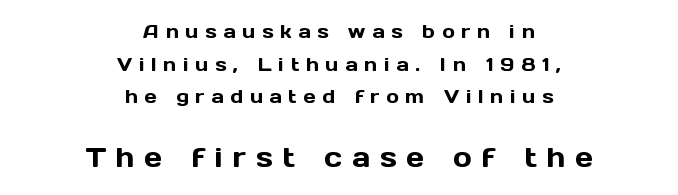
The image shows 28 px sans-serif type, upright; set centered, line spacing 1.72x, unusually wide letter spacing (+0.35 em), not underlined; the second (bottom) block is 1.47x larger; a medium x-height.
